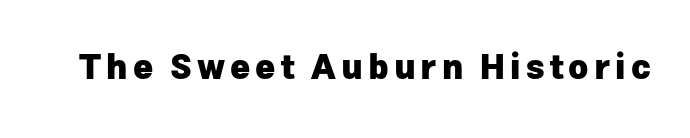
The image shows 34 px heavy sans-serif type, upright; set not underlined; low stroke contrast and a medium x-height.
